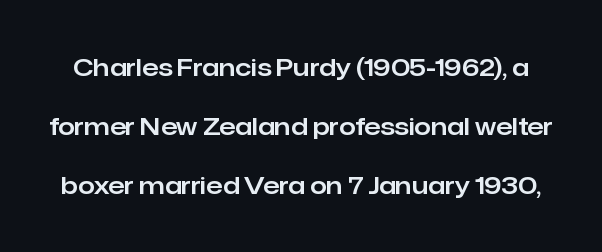
The image shows 24 px text type, upright; set loose line spacing (2.46x), normal letter spacing, not underlined.
